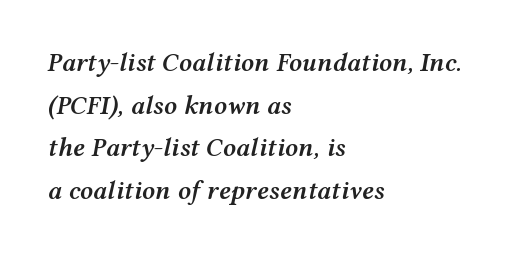
The image shows 26 px text type, italic (leaning right); set left-aligned, normal line spacing (1.64x), normal letter spacing, not underlined.
